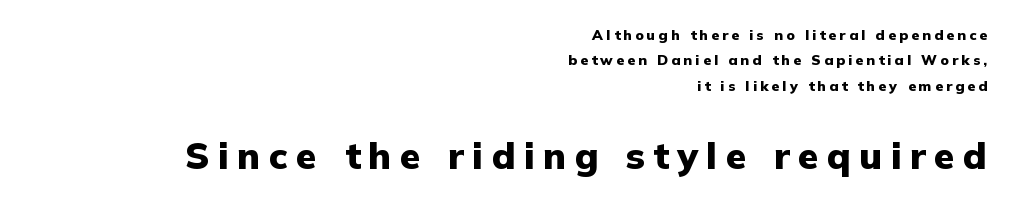
{"serif": "no", "italic": "no", "bold": "yes", "weight": "heavy", "width": "normal", "stroke_contrast": "low", "x_height": "medium", "monospaced": "no", "underline": "no", "align": "right", "line_spacing_ratio": 1.82, "letter_spacing": "wide", "letter_spacing_em": 0.23, "larger_block": "second", "size_ratio": 2.64, "glyph_px": 37}
